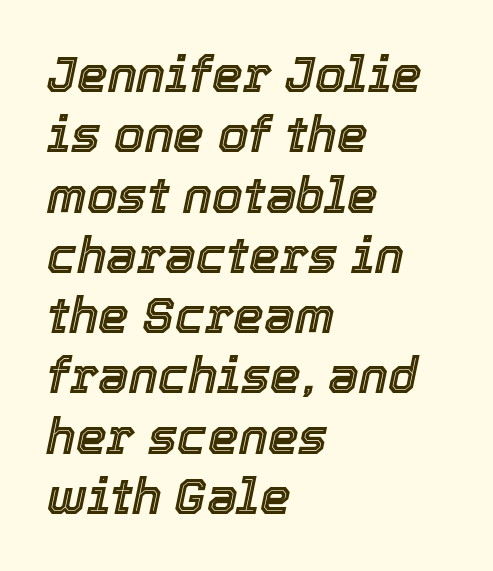
{"italic": "yes", "lean": "right", "slant_degrees": 12, "width": "normal", "x_height": "medium", "monospaced": "no", "underline": "no", "align": "left", "line_spacing_ratio": 1.23, "letter_spacing": "normal", "letter_spacing_em": 0.0, "glyph_px": 49}
